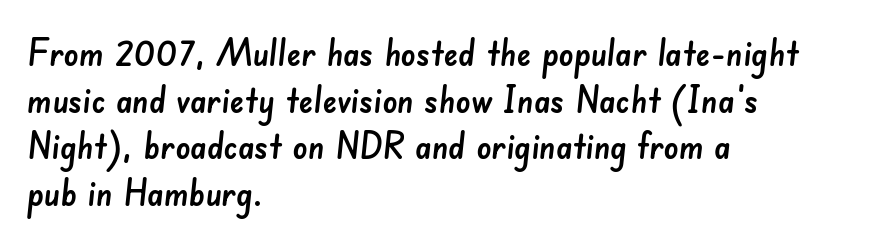
The image shows 37 px sans-serif type; set left-aligned, normal line spacing (1.26x), normal letter spacing, not underlined; low stroke contrast and a small x-height.
